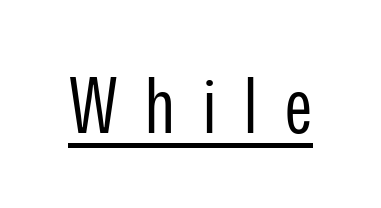
Q: Is the text bold? A: No.
Q: Is the text italic (slanted)? A: No, it is upright.
Q: Is the typeface a serif or a sans-serif typeface? A: Sans-serif.
Q: Is the text underlined? A: Yes.
Q: Is the spacing between letters normal or unusually wide? A: Unusually wide.
Q: Width (condensed, normal, or wide)? A: Condensed.
Q: Stroke contrast? A: Low.
Q: x-height? A: Medium.
Q: Monospaced? A: No.
